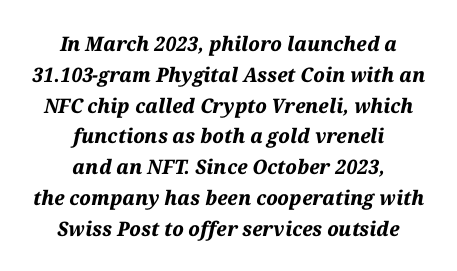
{"italic": "yes", "lean": "right", "slant_degrees": 12, "bold": "yes", "underline": "no", "align": "center", "line_spacing": "normal", "line_spacing_ratio": 1.54, "letter_spacing": "normal", "letter_spacing_em": 0.0, "glyph_px": 20}
